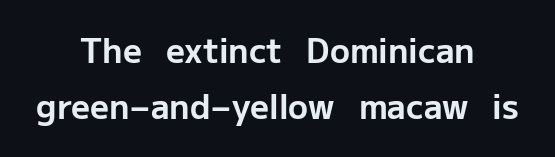
These lines are rendered in a variable-pitch font. Does the weight exceed regular? Yes, all the way to bold. The lettering holds an erect, upright posture throughout. Observe the absence of serifs on each vertical stroke in this sample.
